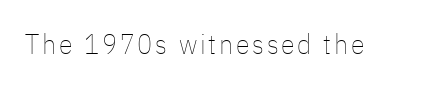
The image shows 28 px thin, condensed type, upright; set not underlined; low stroke contrast and a medium x-height.
